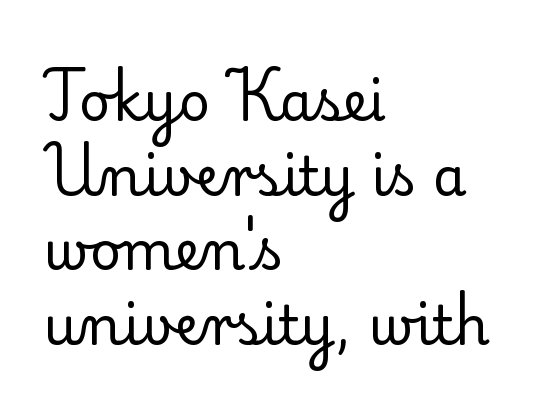
Q: Is the text bold? A: No.
Q: Is the text italic (slanted)? A: No, it is upright.
Q: Is the typeface a serif or a sans-serif typeface? A: Serif.
Q: Is the text underlined? A: No.
Q: How is the paragraph aligned? A: Left-aligned.
Q: Is the spacing between letters normal or unusually wide? A: Normal.
Q: Is the spacing between lines tight, normal or loose? A: Normal.
Q: Width (condensed, normal, or wide)? A: Normal.
Q: Stroke contrast? A: Low.
Q: x-height? A: Small.
Q: Monospaced? A: No.
